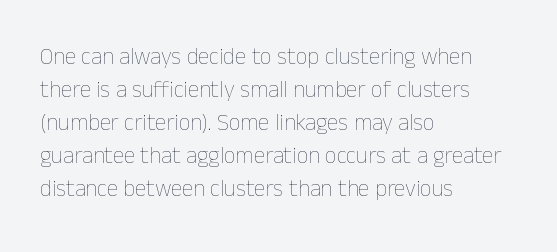
Q: Is the text bold? A: No.
Q: Is the text italic (slanted)? A: No, it is upright.
Q: Is the text underlined? A: No.
Q: How is the paragraph aligned? A: Left-aligned.
Q: Is the spacing between letters normal or unusually wide? A: Normal.
Q: Is the spacing between lines tight, normal or loose? A: Normal.
